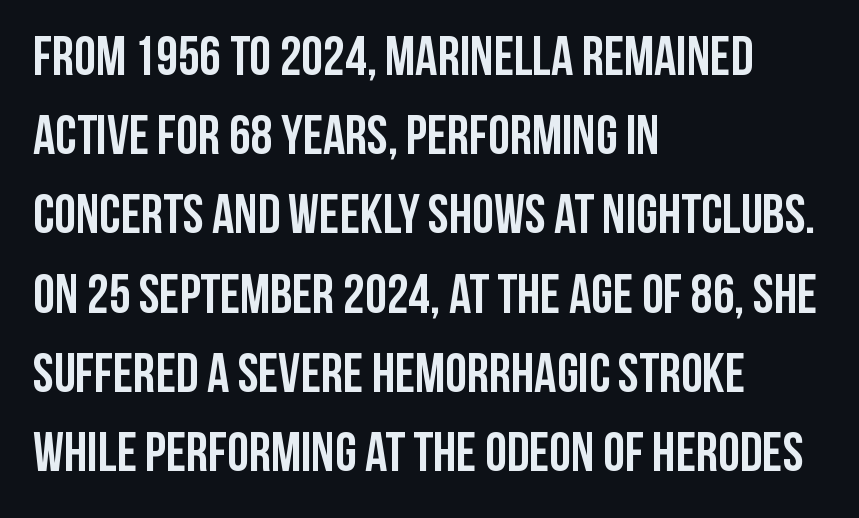
{"serif": "no", "italic": "no", "bold": "yes", "weight": "semibold", "width": "condensed", "stroke_contrast": "low", "x_height": "large", "monospaced": "no", "underline": "no", "align": "left", "line_spacing": "normal", "line_spacing_ratio": 1.44, "letter_spacing": "normal", "letter_spacing_em": 0.0, "glyph_px": 55}
